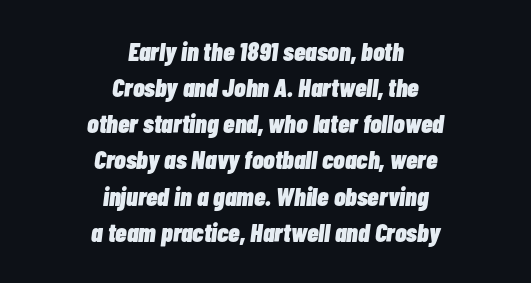
Is the letter spacing exaggerated? No — it looks like the ordinary default. What weight is shown? A full bold with thick strokes. Quick note: interline space is typical. The paragraph has two soft edges and a firm central axis. The specimen omits any rule beneath the text block's lines.
